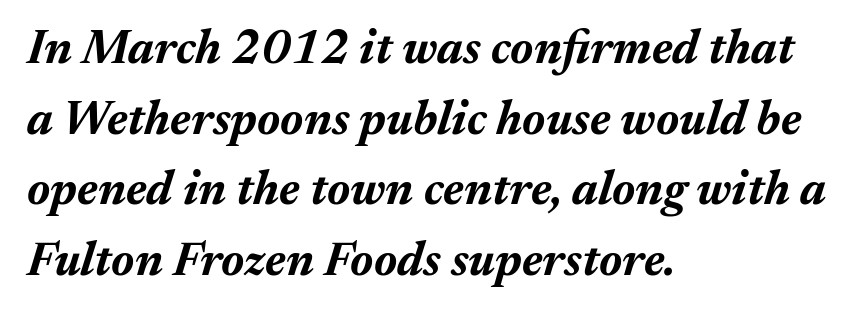
{"italic": "yes", "lean": "right", "slant_degrees": 17, "bold": "yes", "weight": "bold", "width": "normal", "stroke_contrast": "medium", "x_height": "medium", "monospaced": "no", "underline": "no", "align": "left", "line_spacing": "normal", "line_spacing_ratio": 1.47, "letter_spacing": "normal", "letter_spacing_em": 0.0, "glyph_px": 48}
